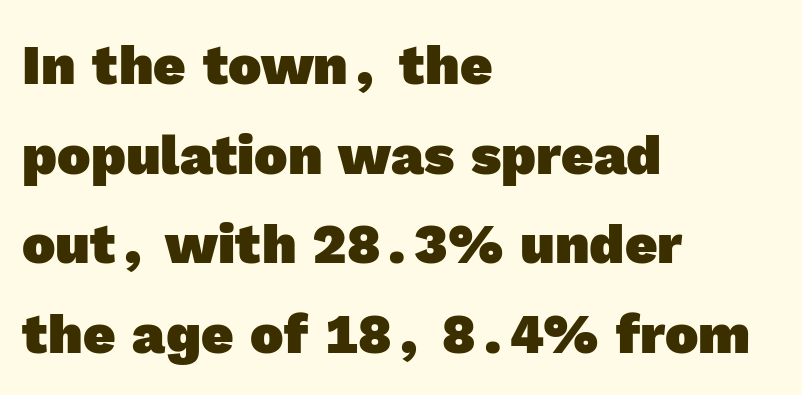
{"serif": "no", "bold": "yes", "weight": "heavy", "width": "normal", "x_height": "medium", "monospaced": "no", "underline": "no", "align": "left", "line_spacing": "normal", "line_spacing_ratio": 1.6, "letter_spacing": "normal", "letter_spacing_em": 0.0, "glyph_px": 56}
